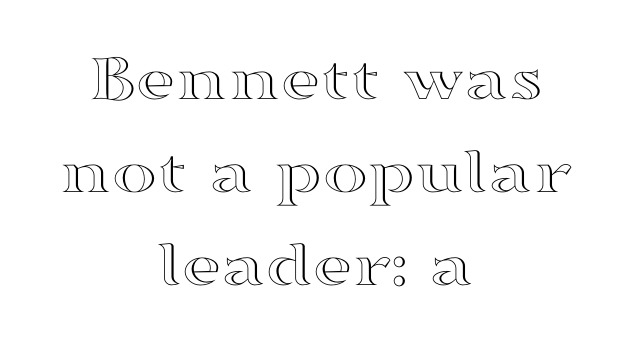
The image shows 68 px wide type, upright; set centered, normal line spacing (1.37x), normal letter spacing, not underlined; a medium x-height.
